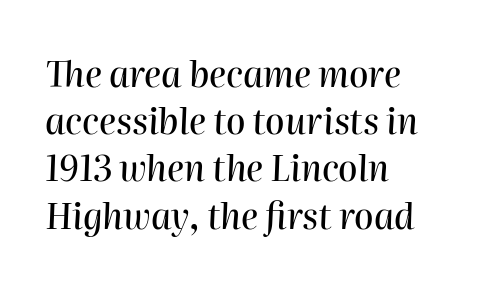
The typography opts for an oblique posture over an upright one. The lines in this sample share a left origin and differ only in where they stop. This sample keeps an unexceptional amount of space between lines. Think of a printed novel: that variable character pitch is what you see here.
